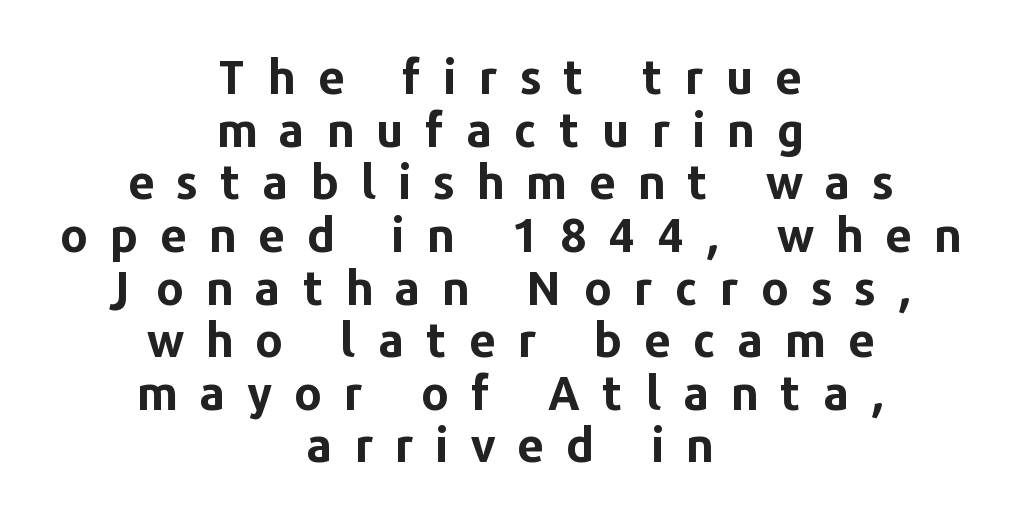
The image shows 47 px bold sans-serif type, upright; set centered, tight line spacing (1.12x), unusually wide letter spacing (+0.47 em), not underlined; low stroke contrast and a medium x-height.
